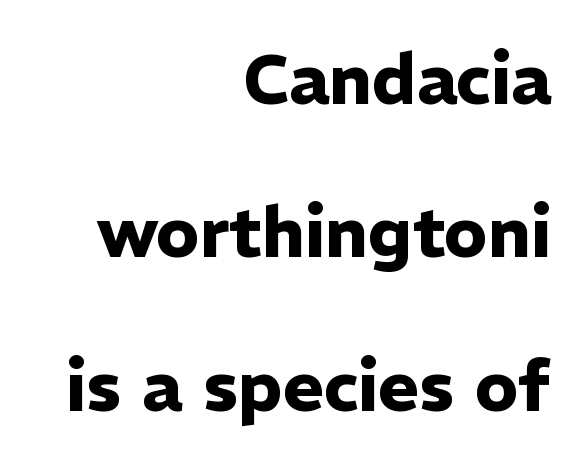
Q: Is the text bold? A: Yes.
Q: Is the text italic (slanted)? A: No, it is upright.
Q: Is the typeface a serif or a sans-serif typeface? A: Sans-serif.
Q: Is the text underlined? A: No.
Q: How is the paragraph aligned? A: Right-aligned.
Q: Is the spacing between letters normal or unusually wide? A: Normal.
Q: Is the spacing between lines tight, normal or loose? A: Loose.
Q: Width (condensed, normal, or wide)? A: Normal.
Q: Stroke contrast? A: Low.
Q: x-height? A: Medium.
Q: Monospaced? A: No.
